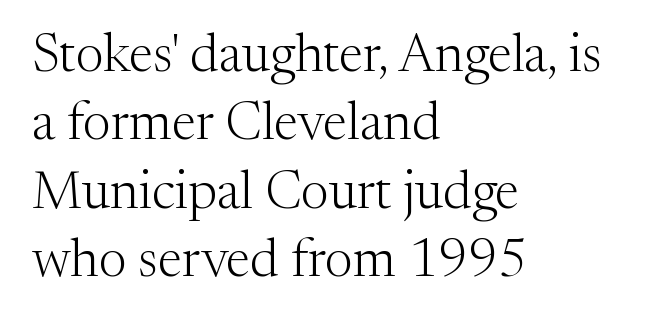
{"serif": "yes", "italic": "no", "bold": "no", "weight": "light", "width": "normal", "stroke_contrast": "medium", "x_height": "medium", "monospaced": "no", "underline": "no", "align": "left", "line_spacing": "normal", "line_spacing_ratio": 1.29, "letter_spacing": "normal", "letter_spacing_em": 0.0, "glyph_px": 53}
